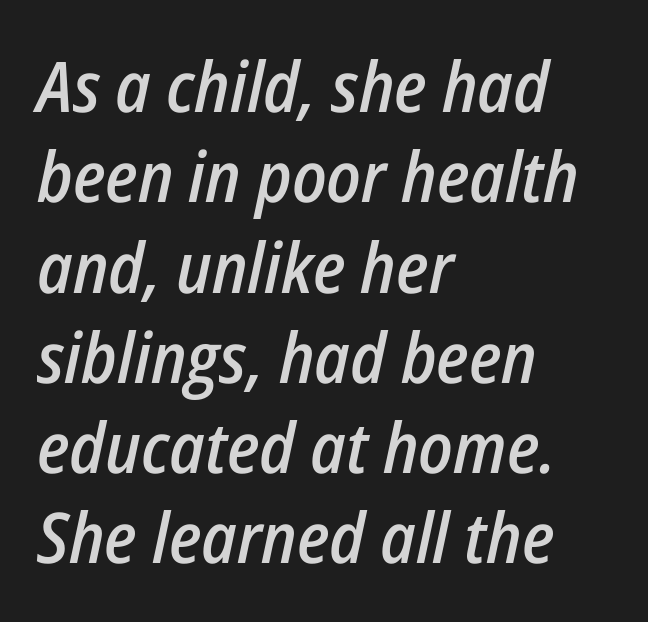
{"italic": "yes", "lean": "right", "slant_degrees": 12, "bold": "semi", "weight": "semibold", "width": "condensed", "stroke_contrast": "low", "x_height": "medium", "monospaced": "no", "underline": "no", "align": "left", "line_spacing": "normal", "line_spacing_ratio": 1.29, "letter_spacing": "normal", "letter_spacing_em": 0.0, "glyph_px": 70}
